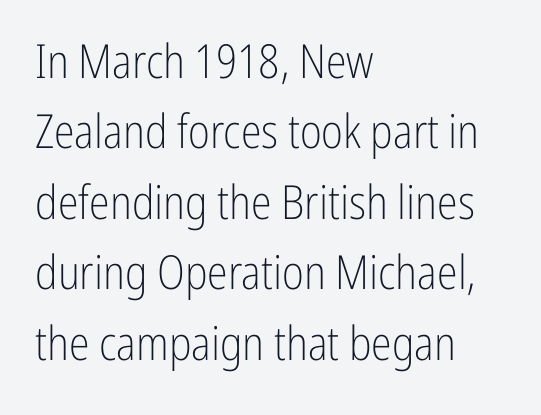
The image shows 47 px light, condensed sans-serif type, upright; set left-aligned, normal line spacing (1.5x), normal letter spacing, not underlined; low stroke contrast and a medium x-height.
